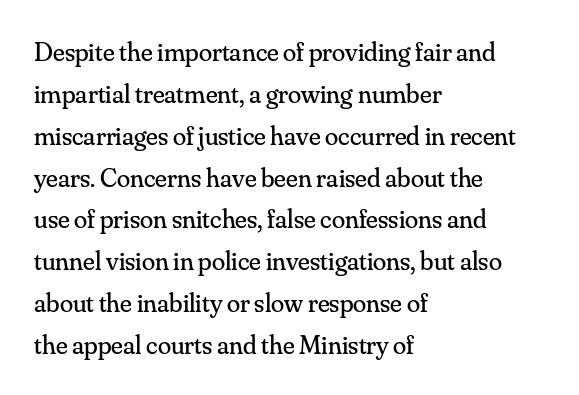
Q: Is the text bold? A: No.
Q: Is the text italic (slanted)? A: No, it is upright.
Q: Is the text underlined? A: No.
Q: How is the paragraph aligned? A: Left-aligned.
Q: Is the spacing between letters normal or unusually wide? A: Normal.
Q: Is the spacing between lines tight, normal or loose? A: Normal.
